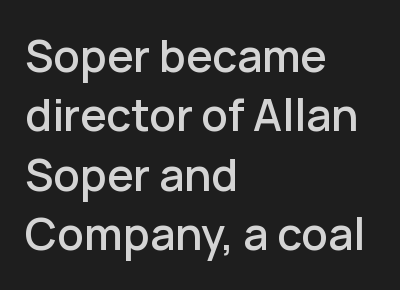
The image shows 44 px sans-serif type, upright; set left-aligned, normal line spacing (1.35x), normal letter spacing, not underlined; low stroke contrast and a medium x-height.
